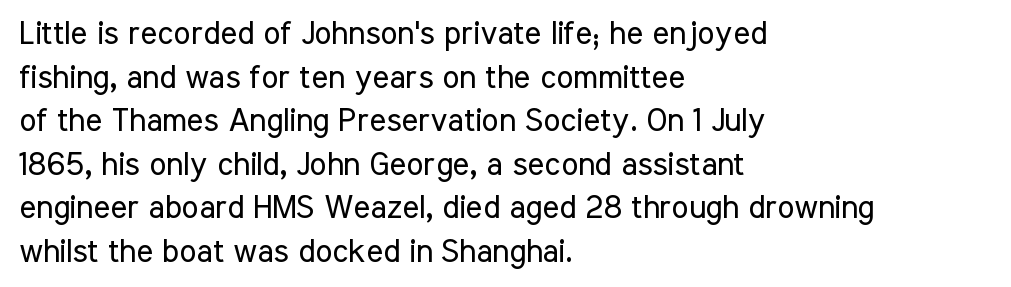
The letters advance in unequal steps, a hallmark of proportional type. Nope, no serifs anywhere on these letters. Posture: upright roman. The passage shown has conventional tracking throughout. Vertically, the passage feels balanced, rows spaced as you'd expect. Is the type heavy? It reads as light-to-regular instead.
